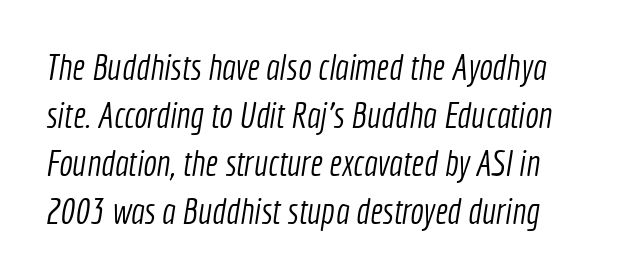
Summary of vertical rhythm: regular, with standard interline spacing. A typesetter would call this zero additional tracking. Vertical stems look standard width or narrower in stroke. The glyphs are unaccompanied by any horizontal stroke below them. These lines are composed in type without serifs. This sample has the flowing, uneven cadence of proportional lettering.
